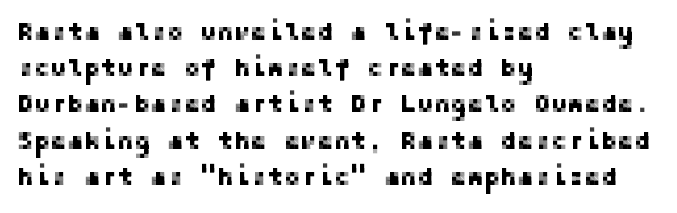
{"italic": "no", "underline": "no", "align": "left", "line_spacing": "normal", "line_spacing_ratio": 1.45, "letter_spacing": "normal", "letter_spacing_em": 0.0, "glyph_px": 25}
